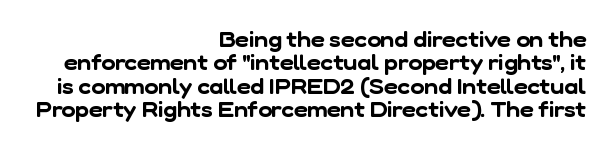
The image shows 21 px text type; set right-aligned, tight line spacing (1.11x), normal letter spacing, not underlined.
